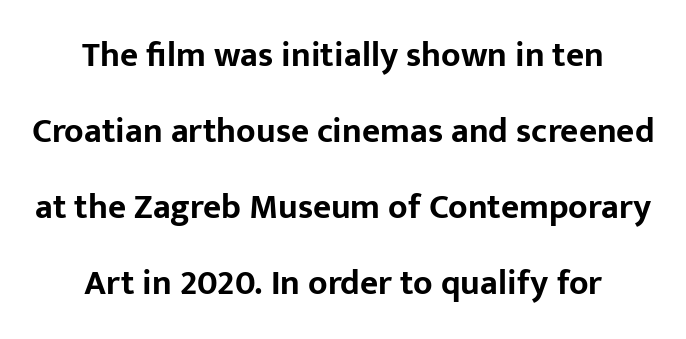
{"serif": "no", "italic": "no", "bold": "yes", "weight": "bold", "width": "normal", "stroke_contrast": "low", "x_height": "medium", "monospaced": "no", "underline": "no", "align": "center", "line_spacing": "loose", "line_spacing_ratio": 2.17, "letter_spacing": "normal", "letter_spacing_em": 0.0, "glyph_px": 35}
